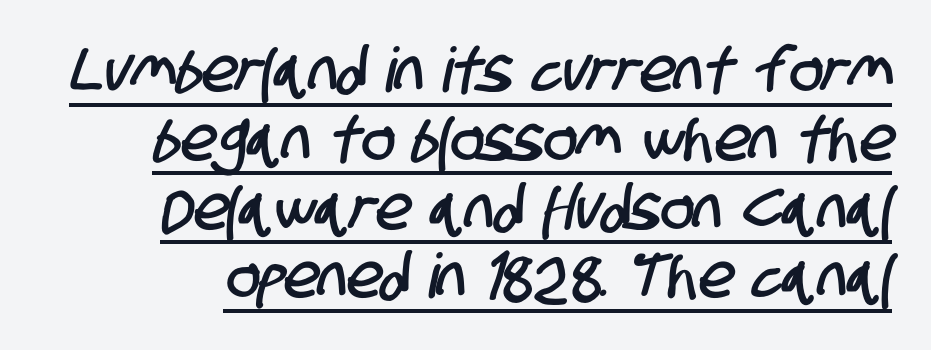
Q: Is the typeface a serif or a sans-serif typeface? A: Sans-serif.
Q: Is the text underlined? A: Yes.
Q: Is the spacing between letters normal or unusually wide? A: Normal.
Q: Is the spacing between lines tight, normal or loose? A: Tight.
Q: Width (condensed, normal, or wide)? A: Condensed.
Q: Stroke contrast? A: Low.
Q: x-height? A: Large.
Q: Monospaced? A: No.
